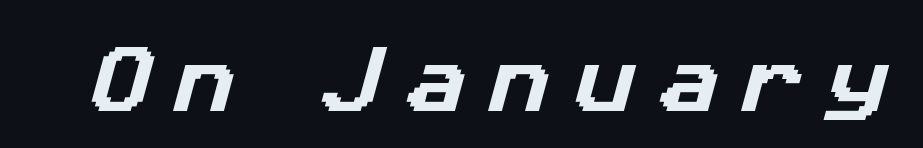
These lines are composed in type without serifs. Short note: letters widely spaced. Character widths vary here, with narrow letters taking less room than wide ones. Anything drawn beneath the words? Only blank space.
